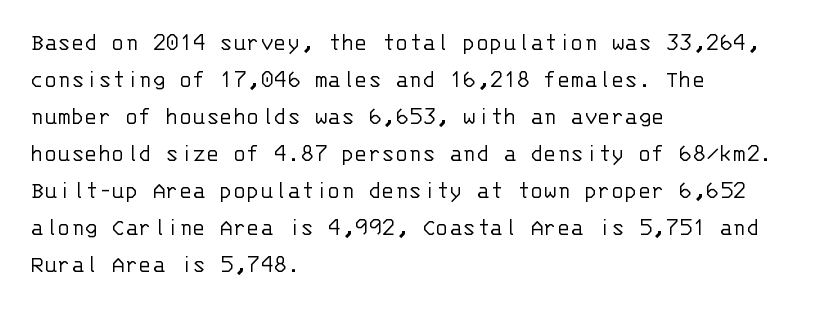
A typesetter would call this leading conventional body-copy spacing. Descender tails drop into unmarked territory. Visually the block forms a straight wall on the left and a jagged coastline on the right. Do the letters lean? They stand straight.
